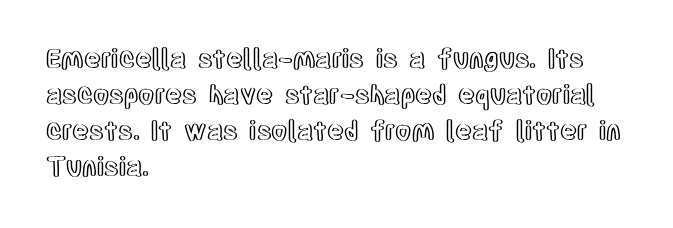
A typesetter would mark this as roman, not italic. Every row of glyphs begins at an identical x-position on the left. Descenders are the only things crossing below the line. Horizontal bands of white between lines are of average thickness.
